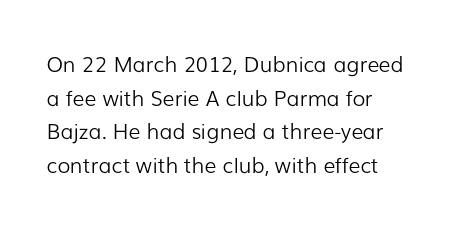
{"italic": "no", "bold": "no", "underline": "no", "align": "left", "line_spacing": "normal", "line_spacing_ratio": 1.6, "letter_spacing": "normal", "letter_spacing_em": 0.0, "glyph_px": 21}
